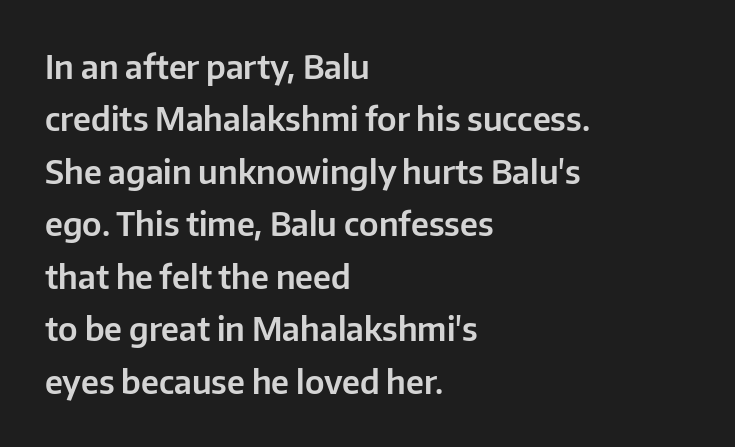
The image shows 33 px sans-serif type, upright; set left-aligned, normal line spacing (1.59x), normal letter spacing, not underlined; low stroke contrast and a medium x-height.
